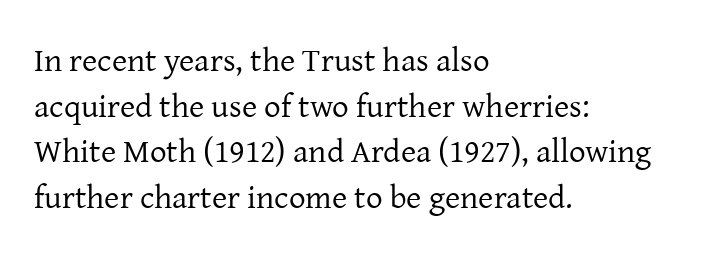
The image shows 33 px regular-weight serif type, upright; set left-aligned, normal line spacing (1.38x), normal letter spacing, not underlined; low stroke contrast and a medium x-height.
